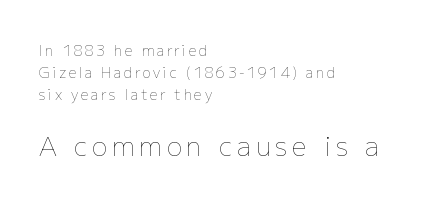
The image shows 26 px text type, upright; set left-aligned, normal line spacing (1.56x), not underlined; the second (bottom) block is 1.86x larger.
